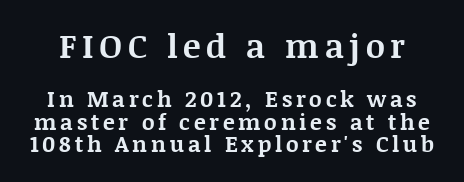
{"serif": "yes", "italic": "no", "bold": "yes", "weight": "bold", "width": "normal", "stroke_contrast": "medium", "x_height": "large", "monospaced": "no", "underline": "no", "line_spacing": "tight", "line_spacing_ratio": 1.04, "larger_block": "first", "size_ratio": 1.5, "glyph_px": 33}
